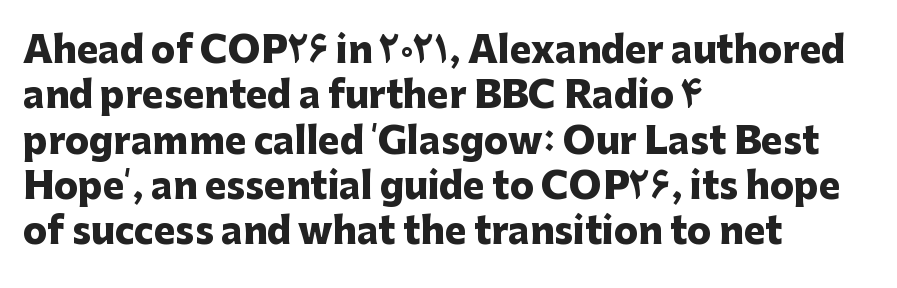
{"serif": "no", "italic": "no", "bold": "yes", "weight": "heavy", "width": "normal", "stroke_contrast": "low", "x_height": "medium", "monospaced": "no", "underline": "no", "align": "left", "line_spacing": "normal", "line_spacing_ratio": 1.26, "letter_spacing": "normal", "letter_spacing_em": 0.0, "glyph_px": 36}
